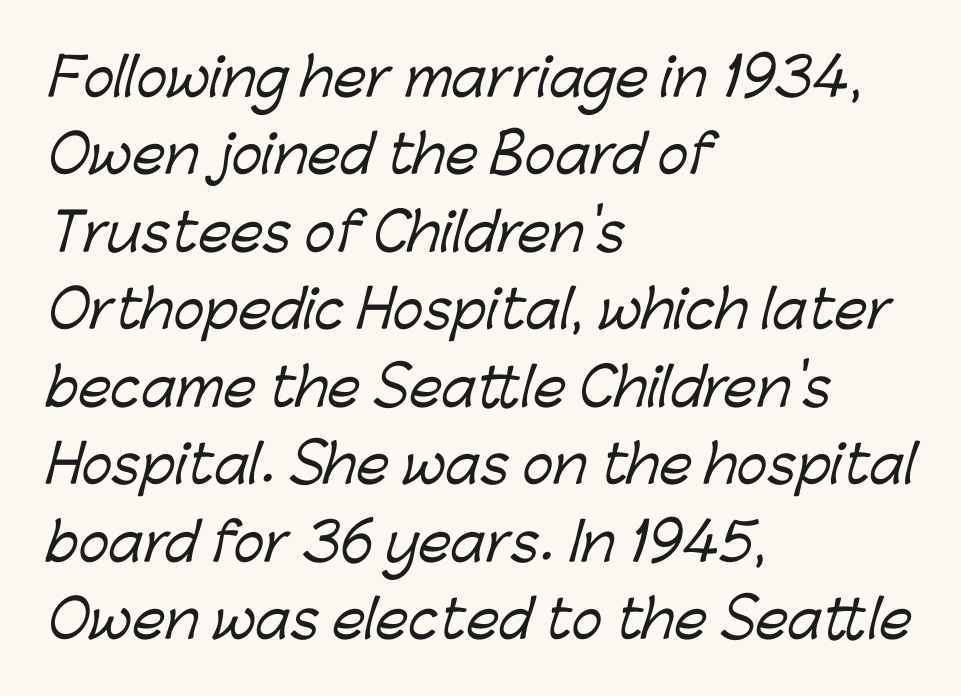
{"serif": "no", "width": "normal", "stroke_contrast": "low", "x_height": "medium", "monospaced": "no", "underline": "no", "align": "left", "line_spacing": "normal", "line_spacing_ratio": 1.49, "letter_spacing": "normal", "letter_spacing_em": 0.0, "glyph_px": 52}
